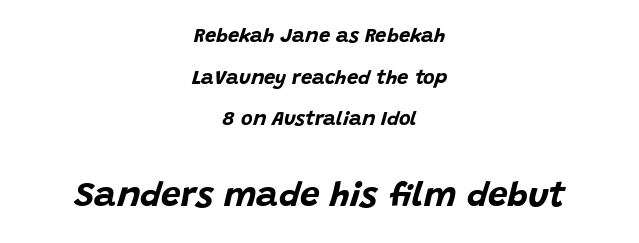
{"italic": "yes", "lean": "right", "slant_degrees": 15, "bold": "yes", "weight": "bold", "width": "normal", "stroke_contrast": "low", "x_height": "large", "monospaced": "no", "underline": "no", "align": "center", "line_spacing": "loose", "line_spacing_ratio": 2.08, "letter_spacing": "normal", "letter_spacing_em": 0.0, "larger_block": "second", "size_ratio": 1.75, "glyph_px": 35}
